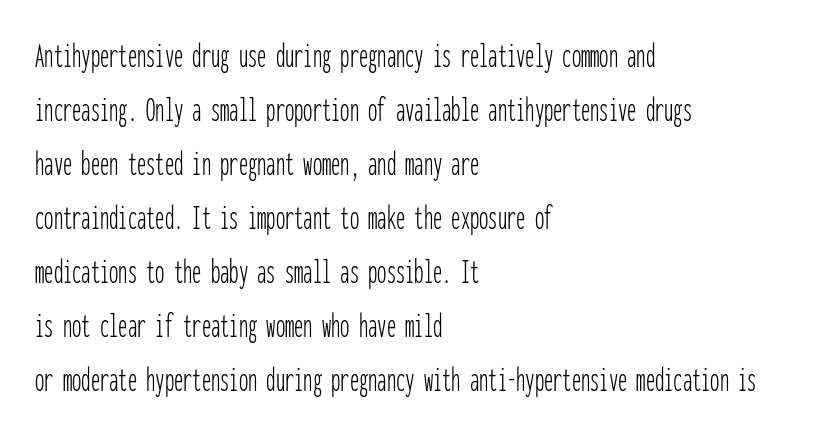
How would I describe the line gaps? Plain and ordinary. Observe the absence of serifs on each vertical stroke in this sample. Style check: upright. The line texture is even and compact thanks to regular tracking. Monospaced: the letters line up in strict vertical columns.
